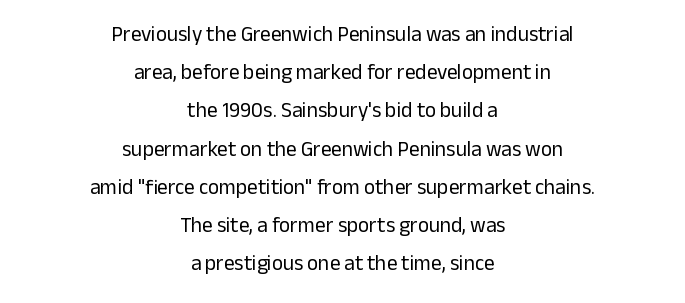
Italic? Not at all — the glyphs are vertical. The typesetting does not lean heavy: it is not bold. Standard letterfit; no display-style spreading of the glyphs. One-word summary of the alignment: center. The space directly below the letters is spotless.
